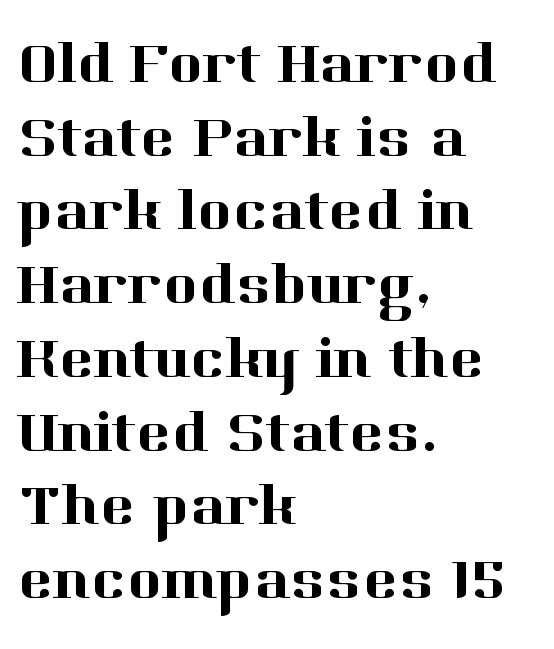
Q: Is the text italic (slanted)? A: No, it is upright.
Q: Is the typeface a serif or a sans-serif typeface? A: Serif.
Q: Is the text underlined? A: No.
Q: How is the paragraph aligned? A: Left-aligned.
Q: Is the spacing between letters normal or unusually wide? A: Normal.
Q: Is the spacing between lines tight, normal or loose? A: Normal.
Q: Width (condensed, normal, or wide)? A: Normal.
Q: Stroke contrast? A: High.
Q: x-height? A: Medium.
Q: Monospaced? A: No.
